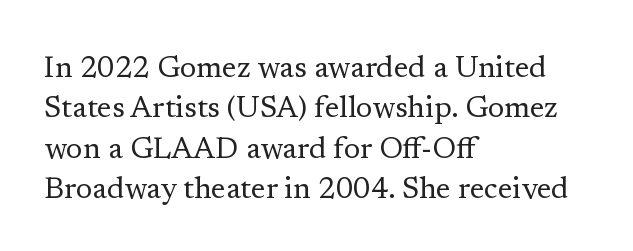
The image shows 30 px regular-weight serif type, upright; set left-aligned, normal line spacing (1.35x), normal letter spacing, not underlined; low stroke contrast and a medium x-height.
